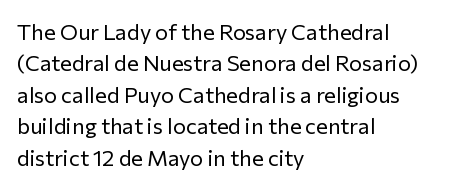
The line-height multiplier appears to be the usual default. The ragged edge is on the right, which tells us the setting is flush left. A typesetter would mark this as roman, not italic. This sample uses plain, unmodified letter spacing. No letter is thick-stroked: the sample isn't bold.
